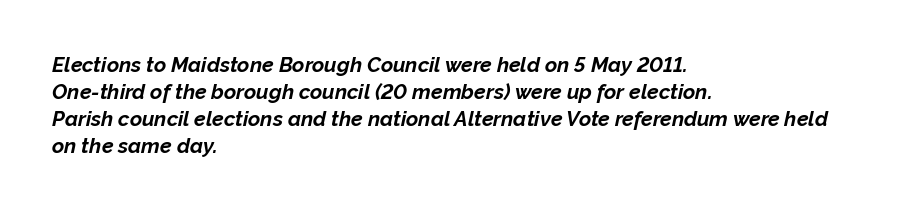
{"italic": "yes", "lean": "right", "slant_degrees": 12, "bold": "yes", "underline": "no", "align": "left", "line_spacing": "normal", "line_spacing_ratio": 1.29, "letter_spacing": "normal", "letter_spacing_em": 0.0, "glyph_px": 21}
